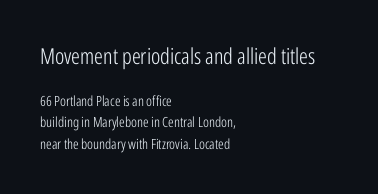
Q: Is the text bold? A: No.
Q: Is the text italic (slanted)? A: No, it is upright.
Q: Is the text underlined? A: No.
Q: How is the paragraph aligned? A: Left-aligned.
Q: Is the spacing between letters normal or unusually wide? A: Normal.
Q: Is the spacing between lines tight, normal or loose? A: Normal.
Q: Which block of text is set in a larger size, the first (top) or the second (bottom)? A: The first (top) one.
